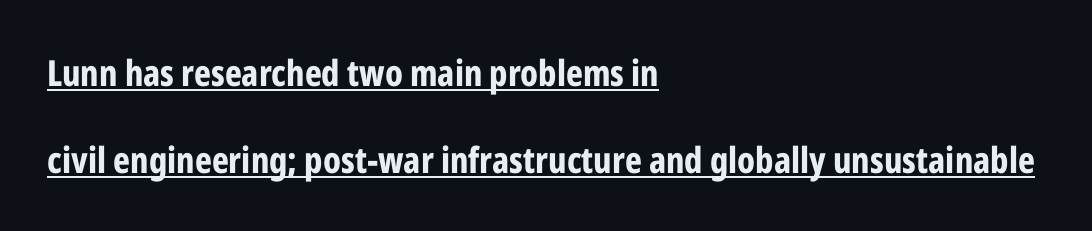
Nobody touched the tracking dial on this one. The font family rendered here belongs to the sans-serif group. Underline: present. Note the varied advance widths — an 'i' is clearly narrower than an 'm'.
